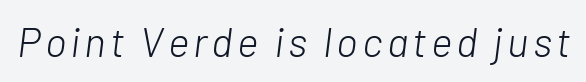
Posture: slanted. The weight would be labelled regular, book, light, or lighter still. Is this a fixed-width face? No — the glyphs have proportional, varying widths. Check under the words: just untouched page.
